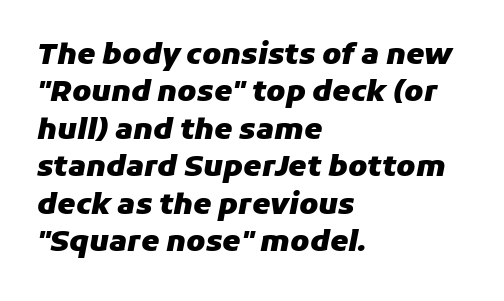
Q: Is the text bold? A: Yes.
Q: Is the text italic (slanted)? A: Yes, it leans right by about 11 degrees.
Q: Is the text underlined? A: No.
Q: How is the paragraph aligned? A: Left-aligned.
Q: Is the spacing between letters normal or unusually wide? A: Normal.
Q: Is the spacing between lines tight, normal or loose? A: Normal.
Q: Width (condensed, normal, or wide)? A: Normal.
Q: Stroke contrast? A: Low.
Q: x-height? A: Medium.
Q: Monospaced? A: No.
